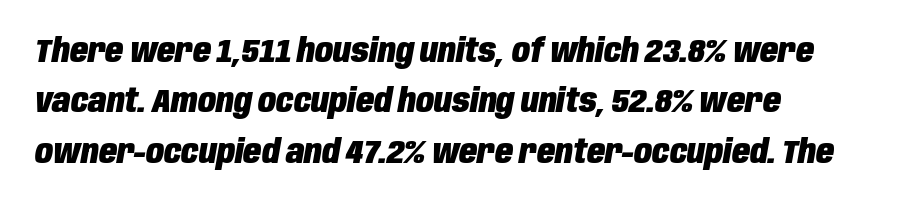
Q: Is the text bold? A: Yes.
Q: Is the text italic (slanted)? A: Yes, it leans right by about 10 degrees.
Q: Is the text underlined? A: No.
Q: How is the paragraph aligned? A: Left-aligned.
Q: Is the spacing between letters normal or unusually wide? A: Normal.
Q: Is the spacing between lines tight, normal or loose? A: Normal.
Q: Width (condensed, normal, or wide)? A: Condensed.
Q: Stroke contrast? A: Low.
Q: x-height? A: Large.
Q: Monospaced? A: No.
